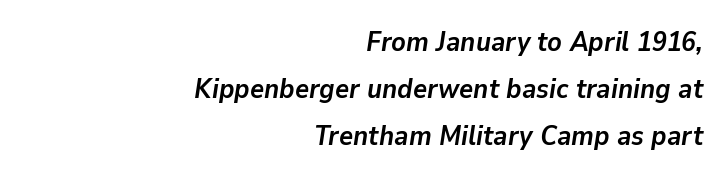
{"italic": "yes", "lean": "right", "slant_degrees": 9, "bold": "yes", "underline": "no", "align": "right", "line_spacing_ratio": 1.74, "letter_spacing": "normal", "letter_spacing_em": 0.0, "glyph_px": 27}
